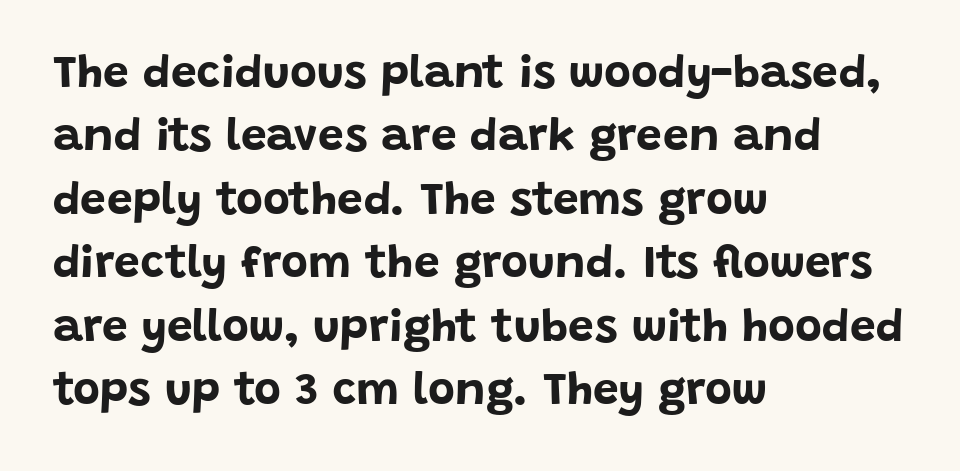
Q: Is the text bold? A: Yes.
Q: Is the text italic (slanted)? A: No, it is upright.
Q: Is the typeface a serif or a sans-serif typeface? A: Sans-serif.
Q: Is the text underlined? A: No.
Q: How is the paragraph aligned? A: Left-aligned.
Q: Is the spacing between letters normal or unusually wide? A: Normal.
Q: Is the spacing between lines tight, normal or loose? A: Normal.
Q: Width (condensed, normal, or wide)? A: Normal.
Q: Stroke contrast? A: Low.
Q: x-height? A: Large.
Q: Monospaced? A: No.
